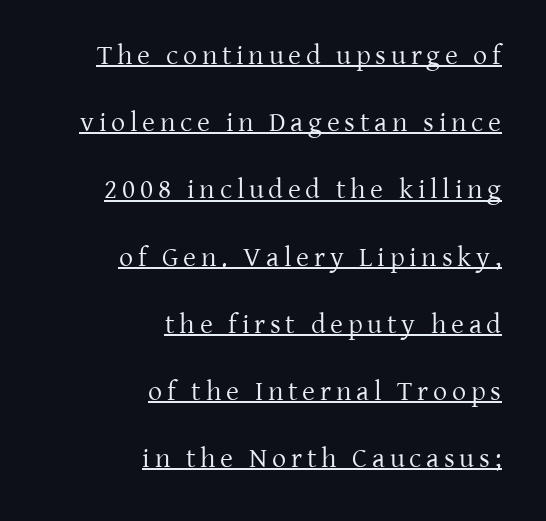
Q: Is the text bold? A: No.
Q: Is the text italic (slanted)? A: No, it is upright.
Q: Is the typeface a serif or a sans-serif typeface? A: Serif.
Q: Is the text underlined? A: Yes.
Q: How is the paragraph aligned? A: Right-aligned.
Q: Is the spacing between lines tight, normal or loose? A: Loose.
Q: Width (condensed, normal, or wide)? A: Normal.
Q: Stroke contrast? A: Low.
Q: x-height? A: Medium.
Q: Monospaced? A: No.
